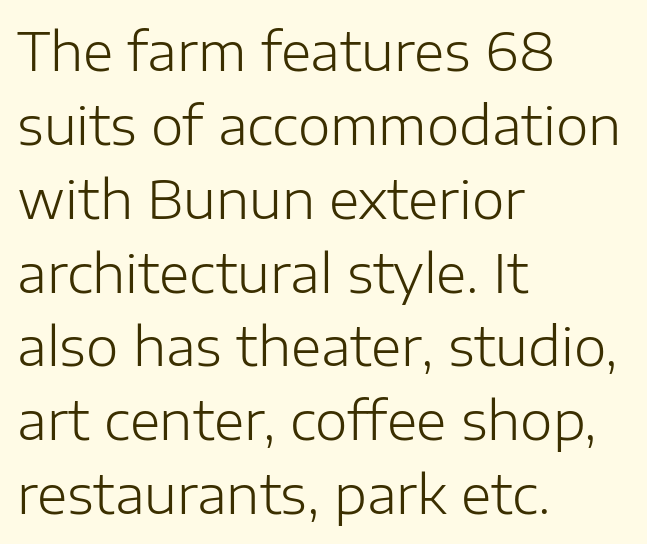
The image shows 52 px light sans-serif type, upright; set left-aligned, normal line spacing (1.42x), normal letter spacing, not underlined; low stroke contrast and a medium x-height.
